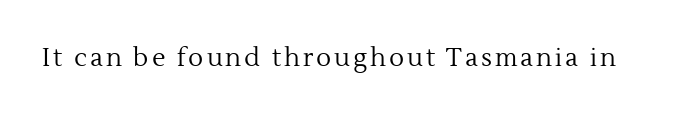
The type sits square on the baseline with zero lean. The strip under each line holds only bare page. Stroke thickness stays within the range of a standard reading face or lighter.
